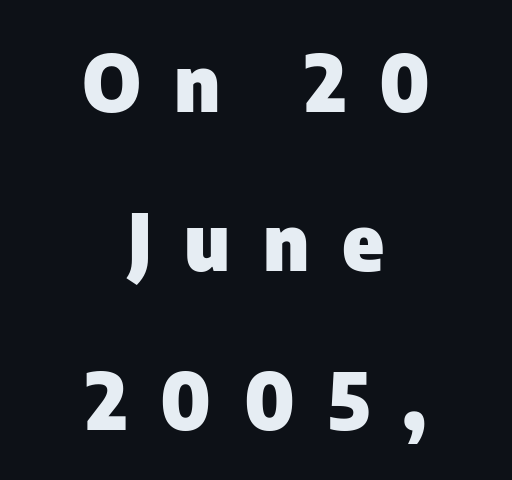
{"serif": "no", "italic": "no", "bold": "yes", "weight": "heavy", "width": "normal", "stroke_contrast": "low", "x_height": "medium", "monospaced": "no", "underline": "no", "align": "center", "line_spacing": "loose", "line_spacing_ratio": 2.04, "letter_spacing": "wide", "letter_spacing_em": 0.42, "glyph_px": 78}
